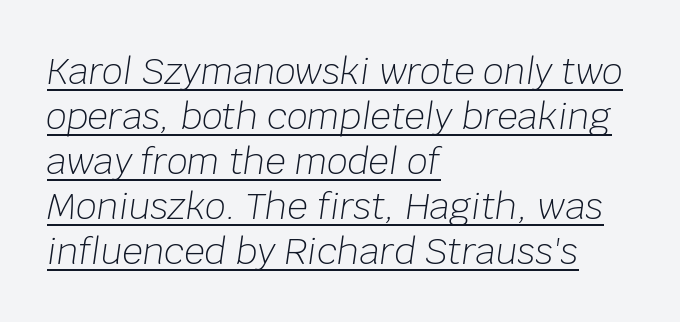
Q: Is the text bold? A: No.
Q: Is the text italic (slanted)? A: Yes, it leans right by about 8 degrees.
Q: Is the text underlined? A: Yes.
Q: How is the paragraph aligned? A: Left-aligned.
Q: Is the spacing between letters normal or unusually wide? A: Normal.
Q: Is the spacing between lines tight, normal or loose? A: Normal.
Q: Width (condensed, normal, or wide)? A: Normal.
Q: Stroke contrast? A: Low.
Q: x-height? A: Large.
Q: Monospaced? A: No.
